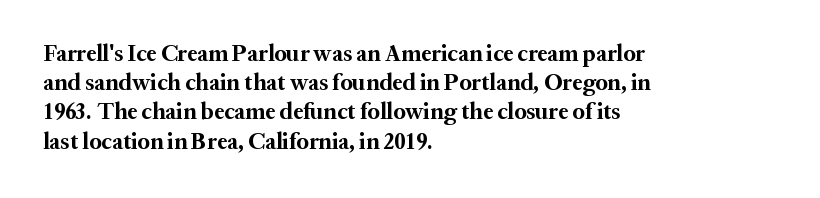
Q: Is the text bold? A: Yes.
Q: Is the text italic (slanted)? A: No, it is upright.
Q: Is the text underlined? A: No.
Q: How is the paragraph aligned? A: Left-aligned.
Q: Is the spacing between letters normal or unusually wide? A: Normal.
Q: Is the spacing between lines tight, normal or loose? A: Normal.
